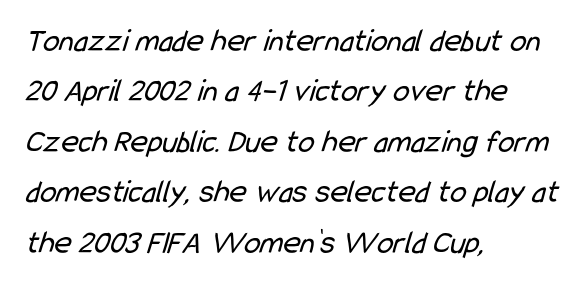
The font sits on the lighter half of the weight spectrum, regular included. Look at the bottom of the vertical strokes: they stop flat, with no serifs. Standard letterfit; no display-style spreading of the glyphs. Plain, unruled lines of type. Proportional: the letters do not fall into vertical columns.
